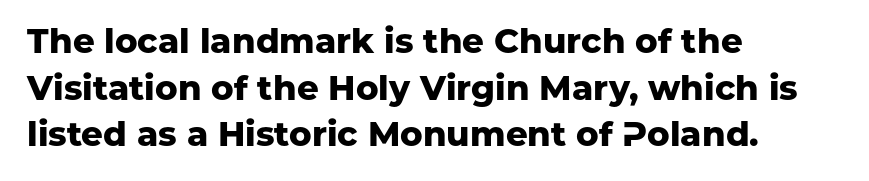
{"serif": "no", "italic": "no", "bold": "yes", "weight": "heavy", "width": "normal", "stroke_contrast": "low", "x_height": "medium", "monospaced": "no", "underline": "no", "align": "left", "line_spacing": "normal", "line_spacing_ratio": 1.37, "letter_spacing": "normal", "letter_spacing_em": 0.0, "glyph_px": 34}
